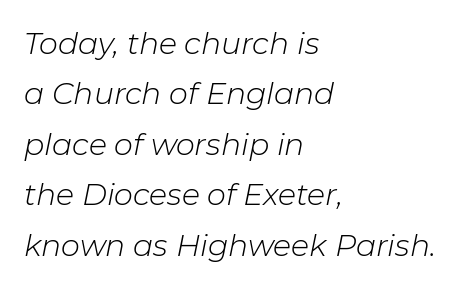
Proportional: the letters do not fall into vertical columns. Whoever set this chose a conventional vertical rhythm. These lines stack with their left ends in a neat column. The baseline area is clear. Bold? No — there's no thickening of the strokes.
